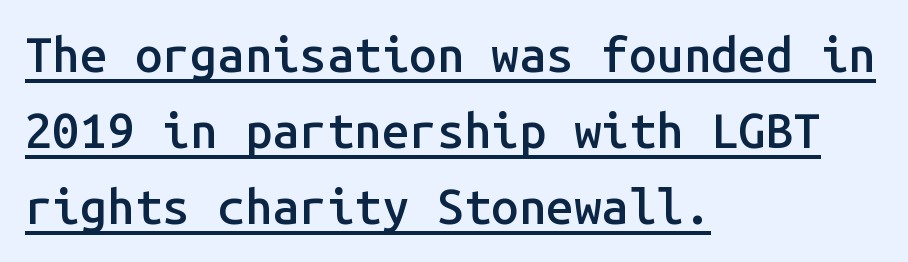
This is the in-between weight designers call semibold or demi. The horizontal fit of the characters is conventional and even. The passage shown is typed in a monospace face where columns stay perfectly aligned. Honestly, the underline is the first thing you notice here.
